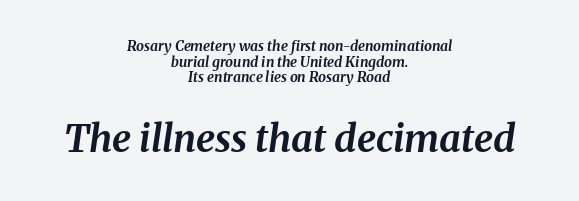
The image shows 38 px bold type, italic (leaning right); set centered, tight line spacing (1.11x), normal letter spacing, not underlined; the second (bottom) block is 2.71x larger; medium stroke contrast and a medium x-height.
